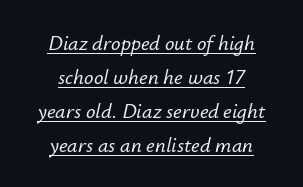
The image shows 21 px text type, italic (leaning right); set centered, normal line spacing (1.62x), normal letter spacing, underlined.
